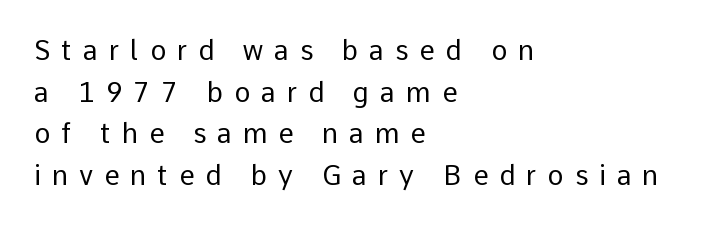
{"italic": "no", "bold": "no", "underline": "no", "align": "left", "line_spacing": "normal", "line_spacing_ratio": 1.54, "letter_spacing": "wide", "letter_spacing_em": 0.41, "glyph_px": 27}
